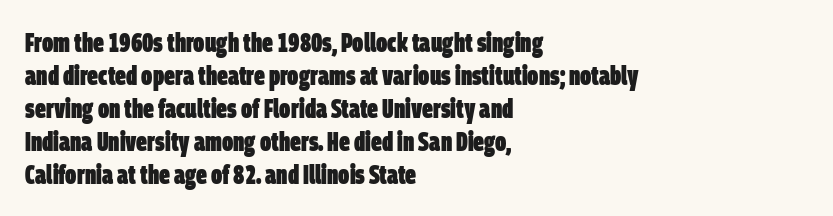
{"bold": "yes", "underline": "no", "align": "left", "line_spacing_ratio": 1.22, "letter_spacing": "normal", "letter_spacing_em": 0.0, "glyph_px": 27}
